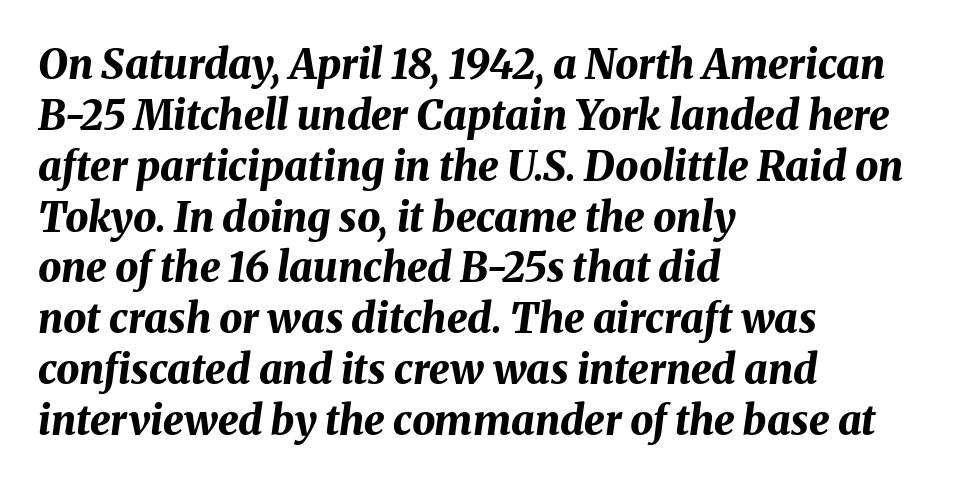
The image shows 41 px bold type, italic (leaning right); set left-aligned, line spacing 1.24x, normal letter spacing, not underlined; medium stroke contrast and a medium x-height.
